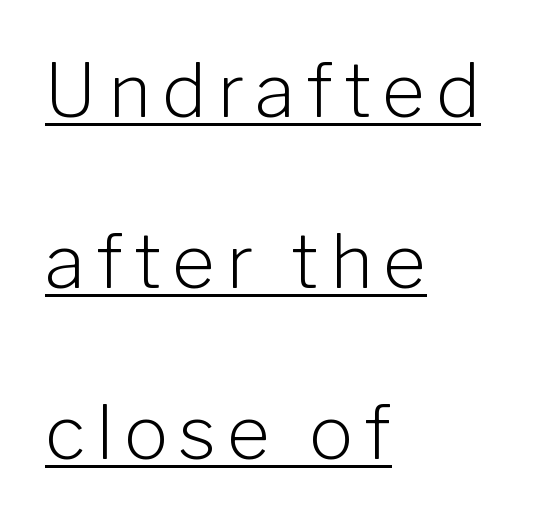
{"serif": "no", "italic": "no", "bold": "no", "weight": "light", "width": "normal", "stroke_contrast": "low", "x_height": "medium", "monospaced": "no", "underline": "yes", "align": "left", "line_spacing": "loose", "line_spacing_ratio": 2.31, "glyph_px": 74}
